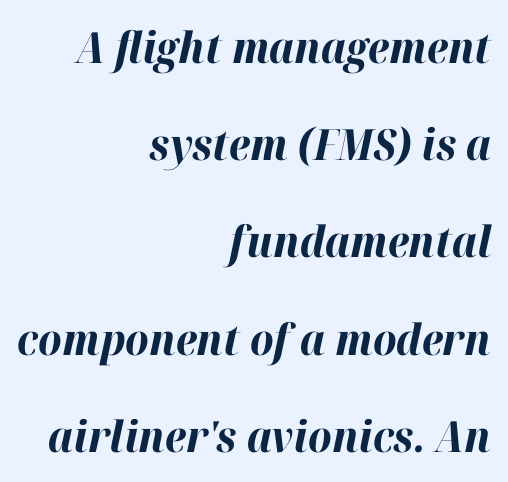
The type is set solid horizontally, with unmodified tracking. Note the varied advance widths — an 'i' is clearly narrower than an 'm'. Horizontal alignment here is rightward, an uncommon choice for prose. Strong, thick strokes mark this as bold type.
